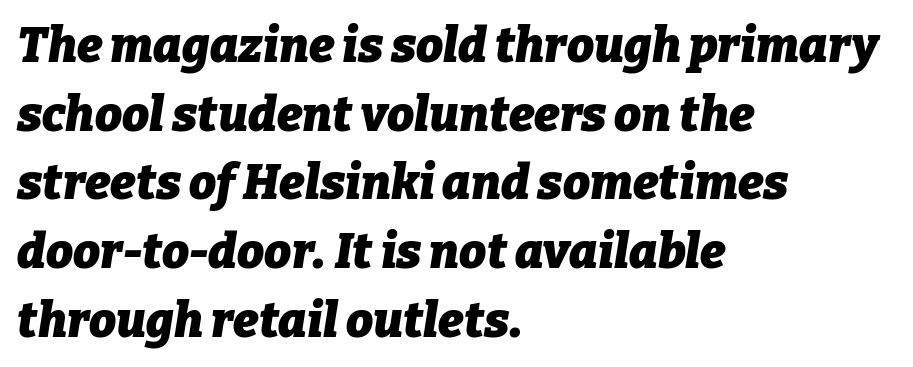
Observe the ordinary spacing: letters are neighbours, not strangers. Vertical spacing — default. The rendering uses a bold face; every stroke is thick and dark. Where is the straight margin? On the left. These lines are rendered in a variable-pitch font. The specimen reads as italic at a glance.
